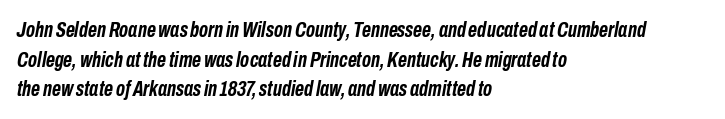
{"italic": "yes", "lean": "right", "slant_degrees": 10, "bold": "yes", "underline": "no", "align": "left", "line_spacing": "normal", "line_spacing_ratio": 1.35, "letter_spacing": "normal", "letter_spacing_em": 0.0, "glyph_px": 22}
